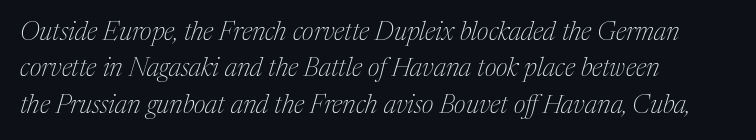
The image shows 26 px text type, italic (leaning right); set left-aligned, normal line spacing (1.4x), normal letter spacing, not underlined.
